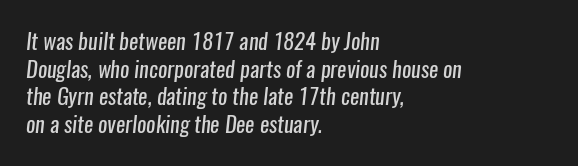
{"bold": "no", "underline": "no", "align": "left", "line_spacing": "normal", "line_spacing_ratio": 1.26, "letter_spacing": "normal", "letter_spacing_em": 0.0, "glyph_px": 22}
